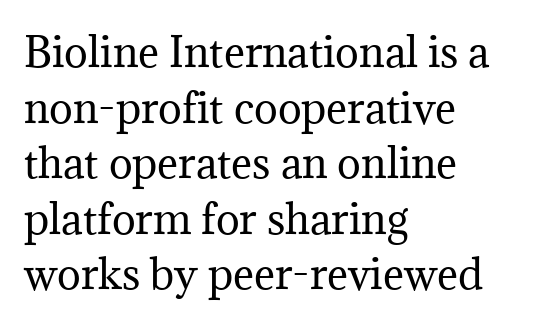
Q: Is the text bold? A: No.
Q: Is the text italic (slanted)? A: No, it is upright.
Q: Is the typeface a serif or a sans-serif typeface? A: Serif.
Q: Is the text underlined? A: No.
Q: How is the paragraph aligned? A: Left-aligned.
Q: Is the spacing between letters normal or unusually wide? A: Normal.
Q: Is the spacing between lines tight, normal or loose? A: Normal.
Q: Width (condensed, normal, or wide)? A: Normal.
Q: Stroke contrast? A: Medium.
Q: x-height? A: Medium.
Q: Monospaced? A: No.
